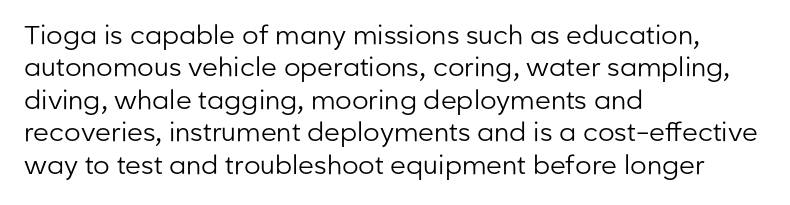
The image shows 26 px text type, upright; set left-aligned, normal line spacing (1.25x), normal letter spacing, not underlined.
